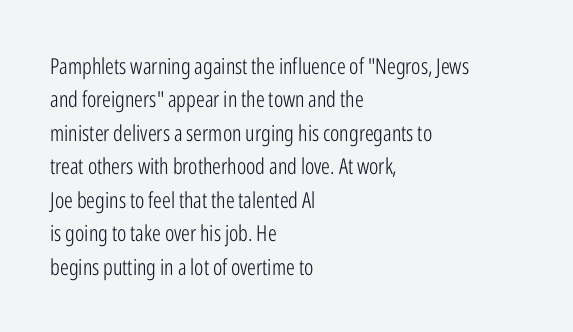
{"italic": "no", "bold": "no", "underline": "no", "align": "left", "line_spacing": "normal", "line_spacing_ratio": 1.52, "letter_spacing": "normal", "letter_spacing_em": 0.0, "glyph_px": 22}
